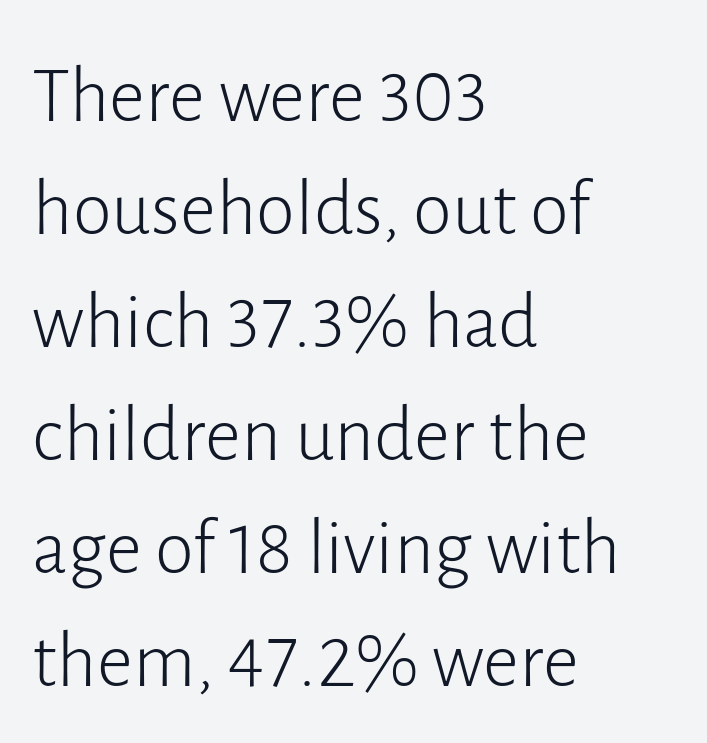
The image shows 79 px light sans-serif type, upright; set left-aligned, normal line spacing (1.43x), normal letter spacing, not underlined; low stroke contrast and a medium x-height.
